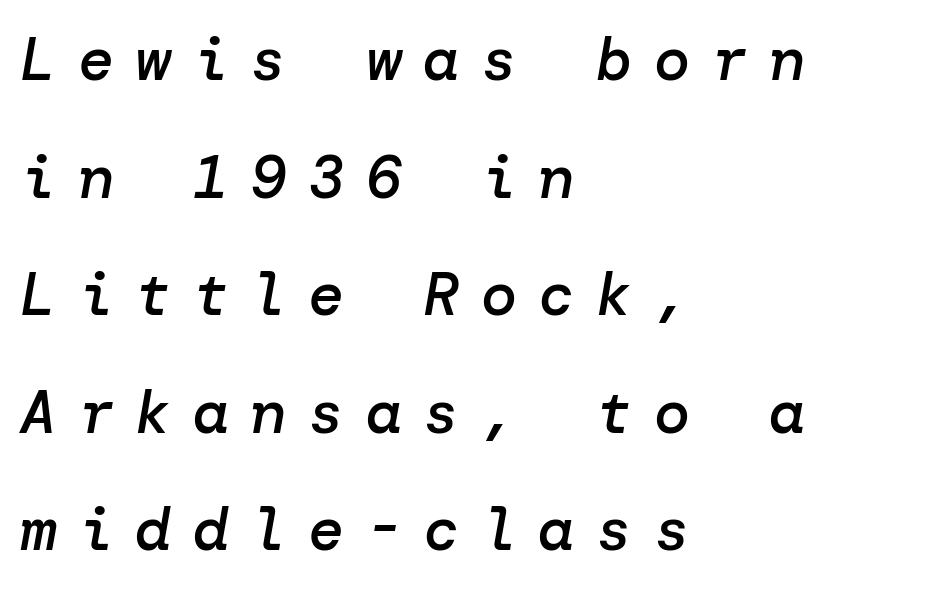
Q: Is the text bold? A: Semi-bold.
Q: Is the text italic (slanted)? A: Yes, it leans right by about 10 degrees.
Q: Is the text underlined? A: No.
Q: How is the paragraph aligned? A: Left-aligned.
Q: Is the spacing between letters normal or unusually wide? A: Unusually wide.
Q: Is the spacing between lines tight, normal or loose? A: Loose.
Q: Width (condensed, normal, or wide)? A: Normal.
Q: Stroke contrast? A: Low.
Q: x-height? A: Medium.
